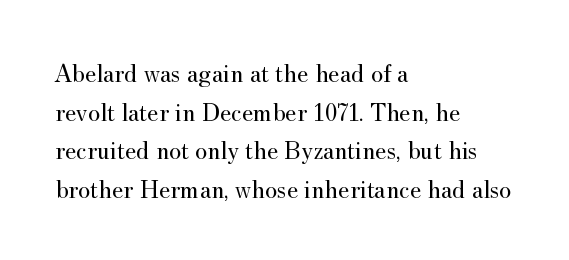
{"italic": "no", "bold": "no", "underline": "no", "align": "left", "line_spacing": "normal", "line_spacing_ratio": 1.49, "letter_spacing": "normal", "letter_spacing_em": 0.0, "glyph_px": 26}
